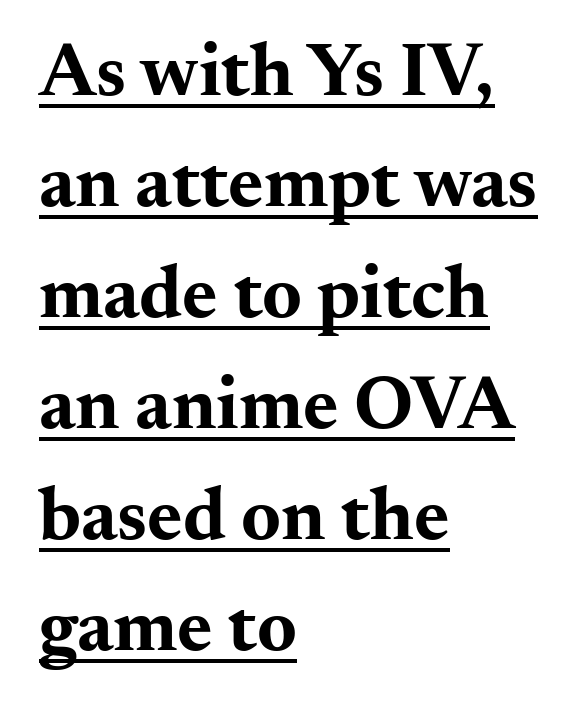
Quick note: not italic, upright. This sample is left-justified, so line endings fall wherever the words run out. Honestly, the row spacing looks completely unremarkable. You could call the tracking neutral — neither tight nor loose. You can see a thin bar hugging the bottom of the glyphs.
